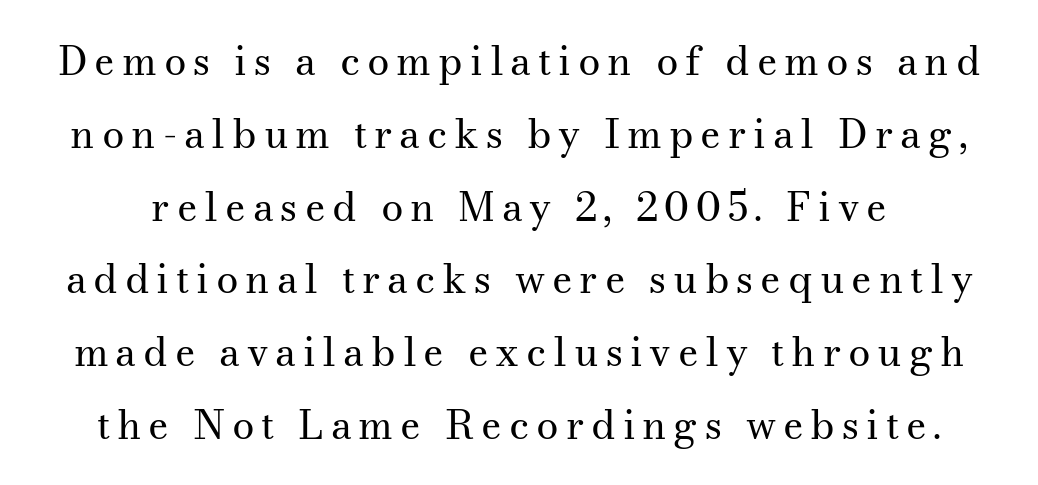
The image shows 40 px regular-weight serif type, upright; set line spacing 1.82x, not underlined; medium stroke contrast and a small x-height.
